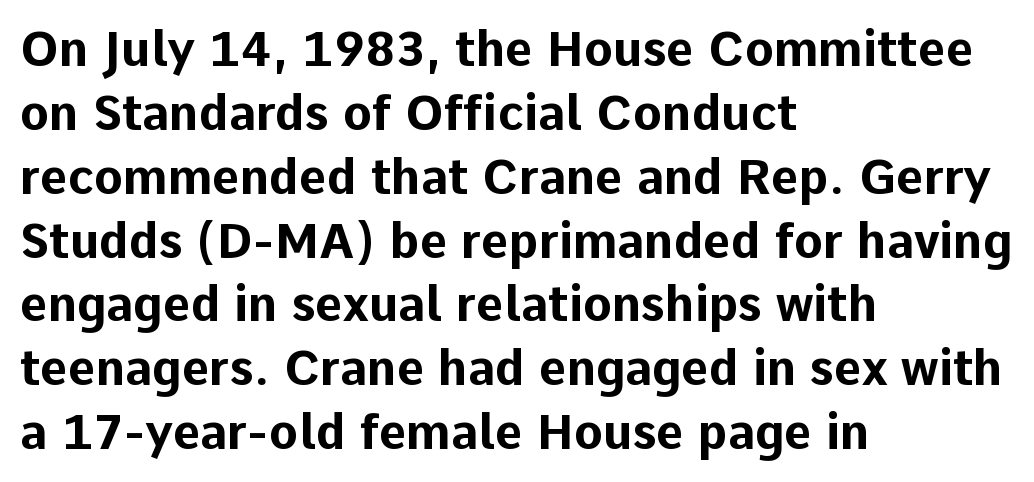
The image shows 48 px bold sans-serif type, upright; set left-aligned, normal line spacing (1.33x), normal letter spacing, not underlined; low stroke contrast and a medium x-height.
